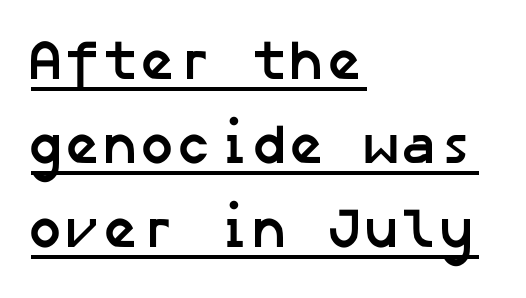
Q: Is the text bold? A: Yes.
Q: Is the typeface a serif or a sans-serif typeface? A: Sans-serif.
Q: Is the text underlined? A: Yes.
Q: How is the paragraph aligned? A: Left-aligned.
Q: Is the spacing between letters normal or unusually wide? A: Normal.
Q: Is the spacing between lines tight, normal or loose? A: Normal.
Q: Width (condensed, normal, or wide)? A: Normal.
Q: Stroke contrast? A: Low.
Q: x-height? A: Medium.
